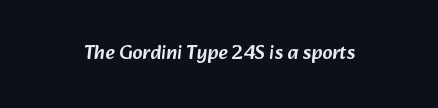
The image shows 20 px text type; set centered, normal letter spacing, not underlined.
